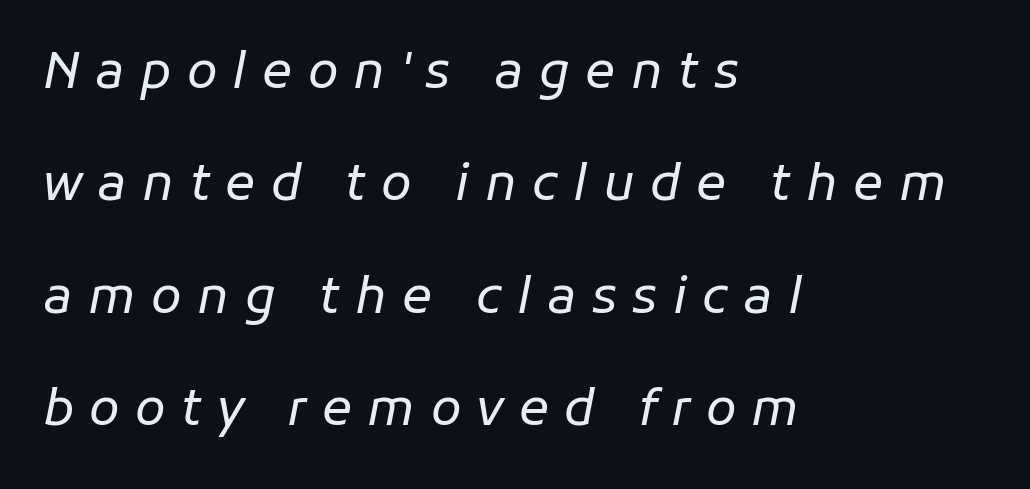
Q: Is the text bold? A: No.
Q: Is the text italic (slanted)? A: Yes, it leans right by about 11 degrees.
Q: Is the text underlined? A: No.
Q: How is the paragraph aligned? A: Left-aligned.
Q: Is the spacing between letters normal or unusually wide? A: Unusually wide.
Q: Is the spacing between lines tight, normal or loose? A: Loose.
Q: Width (condensed, normal, or wide)? A: Normal.
Q: Stroke contrast? A: Low.
Q: x-height? A: Medium.
Q: Monospaced? A: No.
